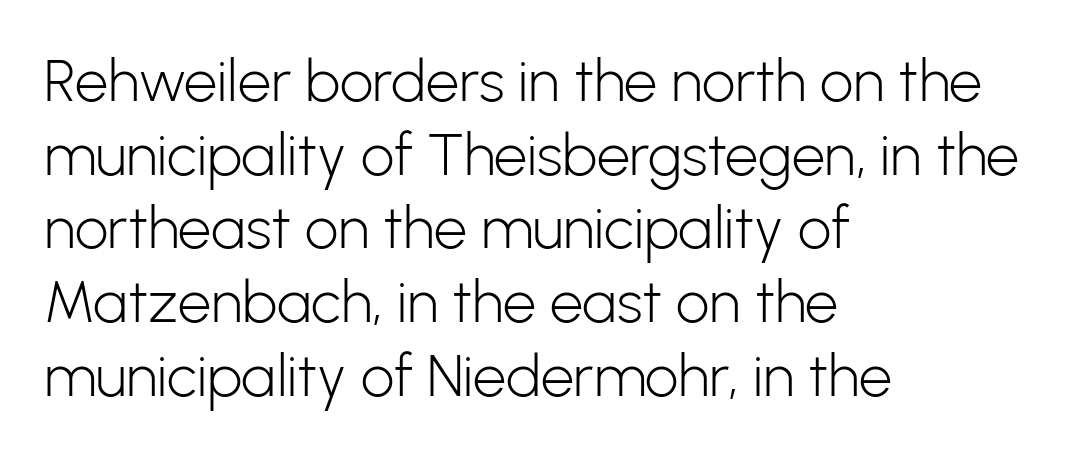
Nope, not italic — everything's standing straight. The tracking reads as untouched default to a designer's eye. A typesetter would call this leading conventional body-copy spacing. Are there feet on the stems? There aren't — it's a sans. The face used here is proportionally spaced, like ordinary book or web type. Heaviness? Minimal to ordinary, like unemphasized prose.
